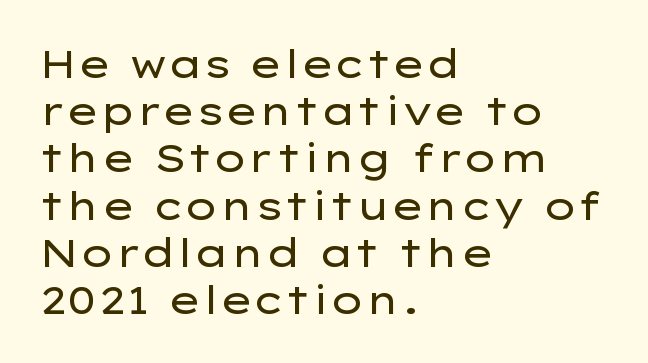
Q: Is the text bold? A: No.
Q: Is the text italic (slanted)? A: No, it is upright.
Q: Is the typeface a serif or a sans-serif typeface? A: Sans-serif.
Q: Is the text underlined? A: No.
Q: How is the paragraph aligned? A: Left-aligned.
Q: Is the spacing between letters normal or unusually wide? A: Normal.
Q: Width (condensed, normal, or wide)? A: Wide.
Q: Stroke contrast? A: Low.
Q: x-height? A: Medium.
Q: Monospaced? A: No.
